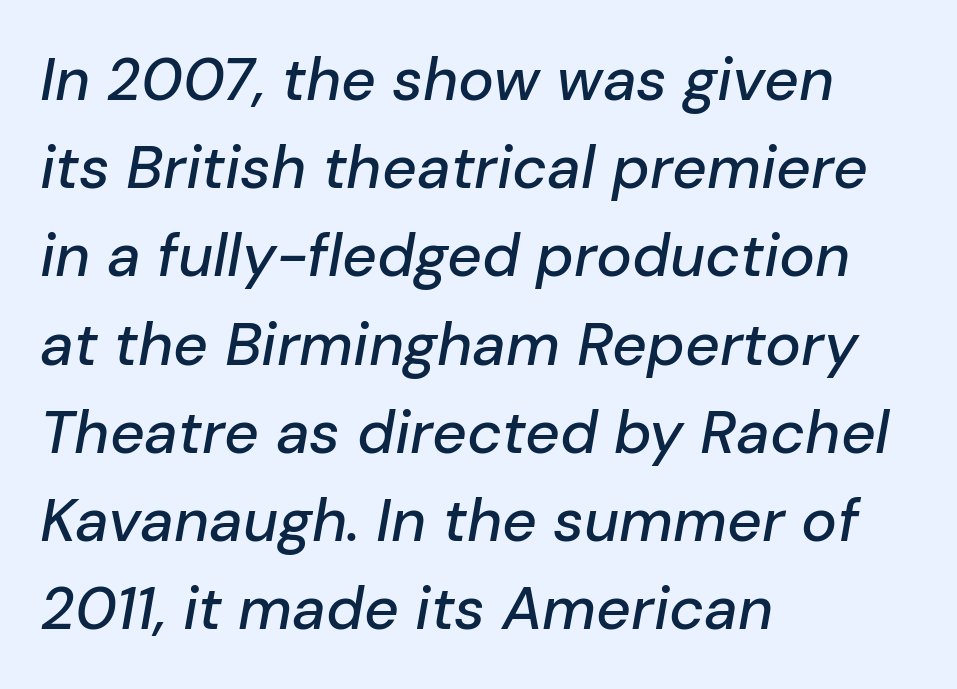
The image shows 60 px text type, italic (leaning right); set left-aligned, normal line spacing (1.47x), normal letter spacing, not underlined; low stroke contrast and a medium x-height.
